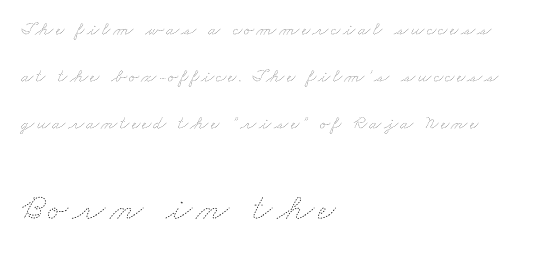
The image shows 38 px thin, wide type; set left-aligned, loose line spacing (2.48x), not underlined; the second (bottom) block is 2.0x larger; low stroke contrast and a small x-height.
